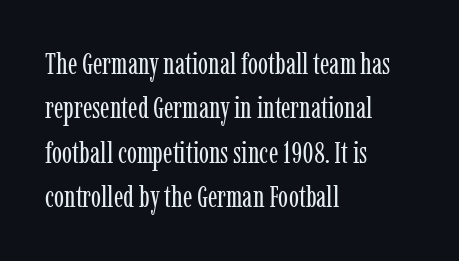
Q: Is the text bold? A: No.
Q: Is the text italic (slanted)? A: No, it is upright.
Q: Is the typeface a serif or a sans-serif typeface? A: Serif.
Q: Is the text underlined? A: No.
Q: How is the paragraph aligned? A: Left-aligned.
Q: Is the spacing between letters normal or unusually wide? A: Normal.
Q: Is the spacing between lines tight, normal or loose? A: Normal.
Q: Width (condensed, normal, or wide)? A: Condensed.
Q: Stroke contrast? A: Low.
Q: x-height? A: Medium.
Q: Monospaced? A: No.
